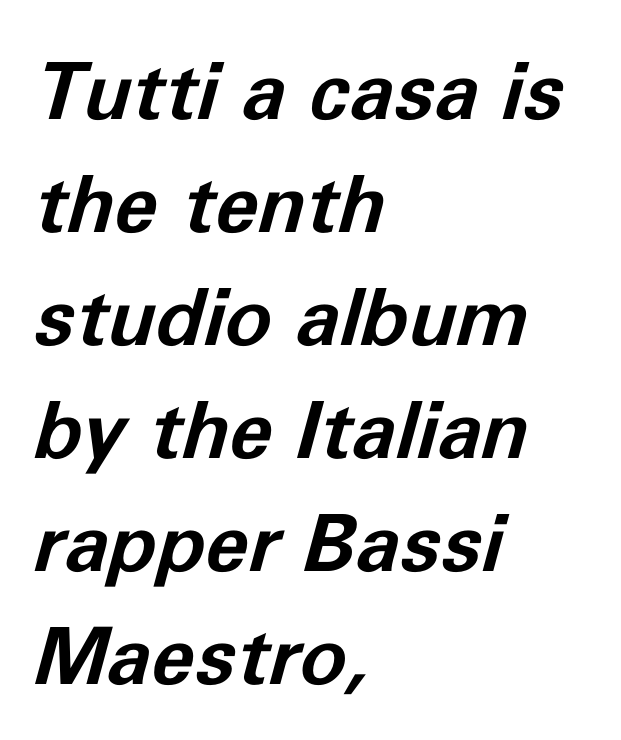
The image shows 79 px bold type, italic (leaning right); set left-aligned, normal line spacing (1.43x), normal letter spacing, not underlined; low stroke contrast and a medium x-height.
